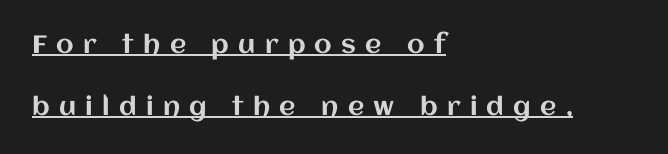
The image shows 25 px text type, upright; set left-aligned, loose line spacing (2.48x), unusually wide letter spacing (+0.37 em), underlined.
